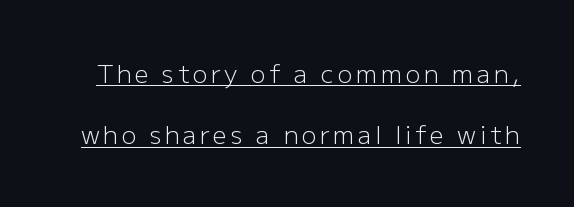
The image shows 25 px text type, upright; set loose line spacing (2.46x), underlined.
